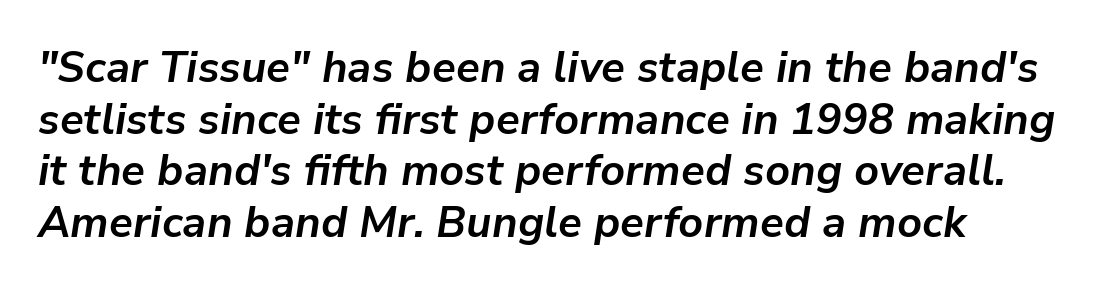
The image shows 43 px bold type, italic (leaning right); set line spacing 1.2x, normal letter spacing, not underlined; low stroke contrast and a medium x-height.
